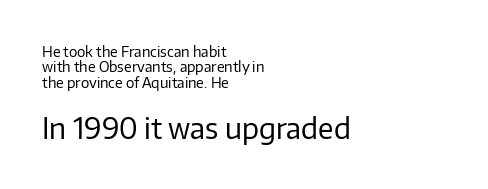
Regarding leading, the lines here are crowded together. This is not heavy type; no bold has been used. Two sizes are in play, and the larger belongs to the second block. The font's upright variant was chosen for this text. A typesetter would call this zero additional tracking.
